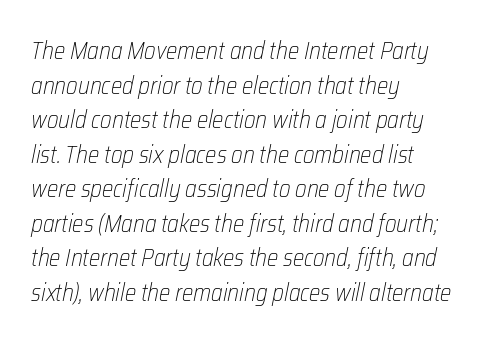
The image shows 24 px text type, italic (leaning right); set left-aligned, normal line spacing (1.44x), normal letter spacing, not underlined.
